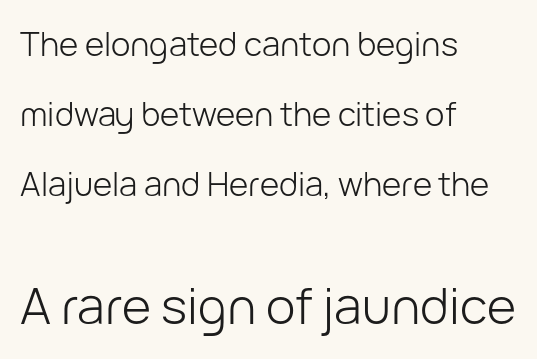
Here the second block reads like a headline and the first like body copy. The lettering holds an erect, upright posture throughout. You could call the tracking neutral — neither tight nor loose. How would I describe the line gaps? Wide and relaxed. The font sits on the lighter half of the weight spectrum, regular included.
